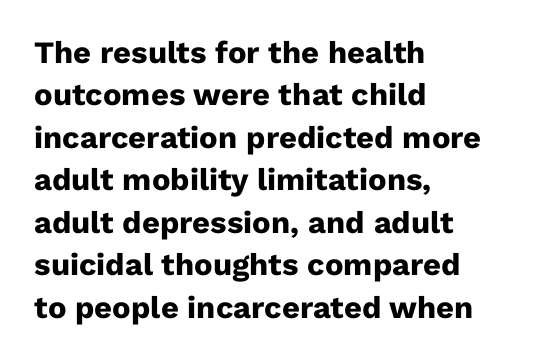
The image shows 31 px heavy sans-serif type, upright; set left-aligned, normal line spacing (1.37x), normal letter spacing, not underlined; low stroke contrast and a medium x-height.
